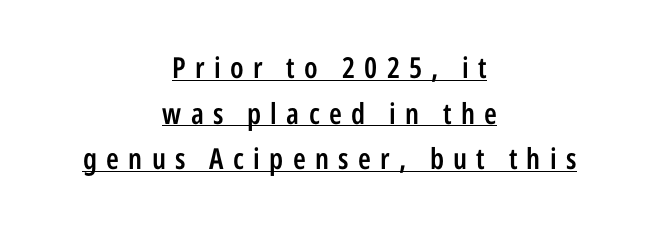
The words here are underlined. Here the designer chose a conventional face with non-uniform glyph widths. In terms of letterspacing, this is a distinctly airy, spread setting. In terms of weight, the rendering is demibold, just under bold. Does the lettering tilt? It doesn't — this is upright.
